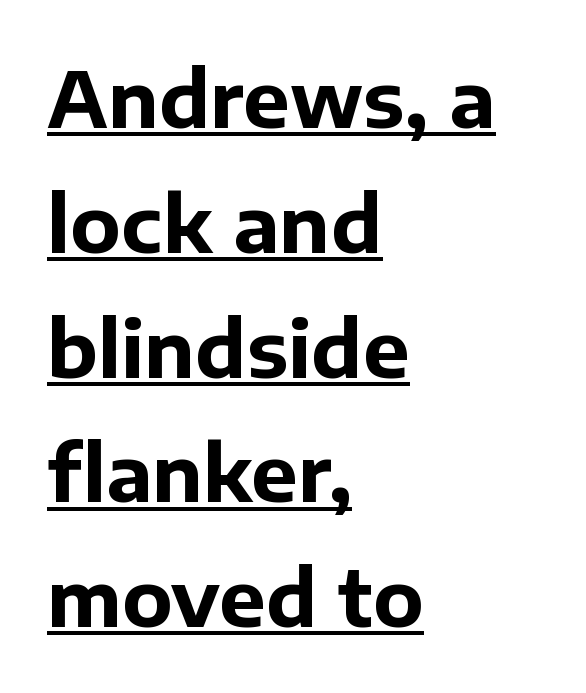
The image shows 78 px bold sans-serif type, upright; set left-aligned, normal line spacing (1.6x), normal letter spacing, underlined; low stroke contrast and a medium x-height.
